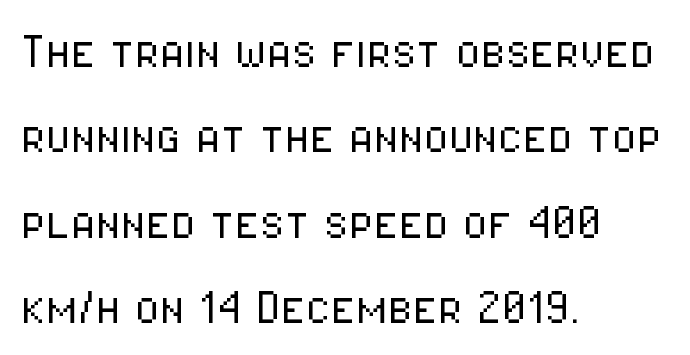
A typesetter would mark this as roman, not italic. The letterforms sit shoulder to shoulder at normal distance. A typesetter would call this proportional, since set widths differ per character. This rendering features lettering with no underline. The typesetter chose a ragged-right arrangement here.
